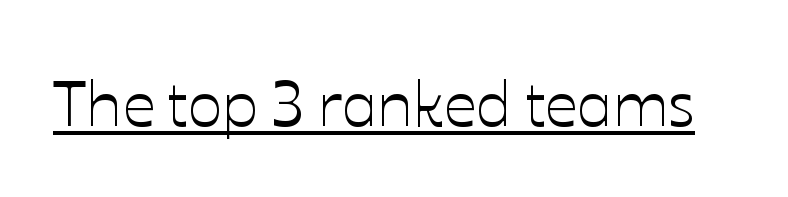
Tall strokes in this sample are plumb rather than angled. Compared with typical body copy, the letter spacing here is the same. A baseline rule has been typeset under these characters. The passage shown is typed in a proportional face where columns would drift.
